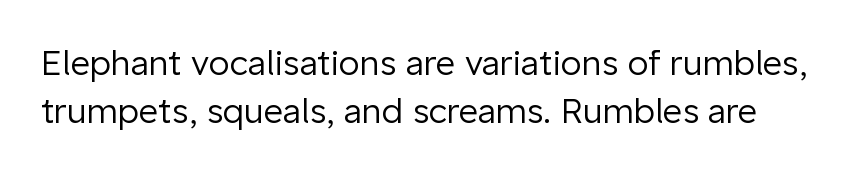
{"serif": "no", "italic": "no", "bold": "no", "weight": "regular", "width": "normal", "stroke_contrast": "low", "x_height": "medium", "monospaced": "no", "underline": "no", "line_spacing": "normal", "line_spacing_ratio": 1.41, "letter_spacing": "normal", "letter_spacing_em": 0.0, "glyph_px": 34}
